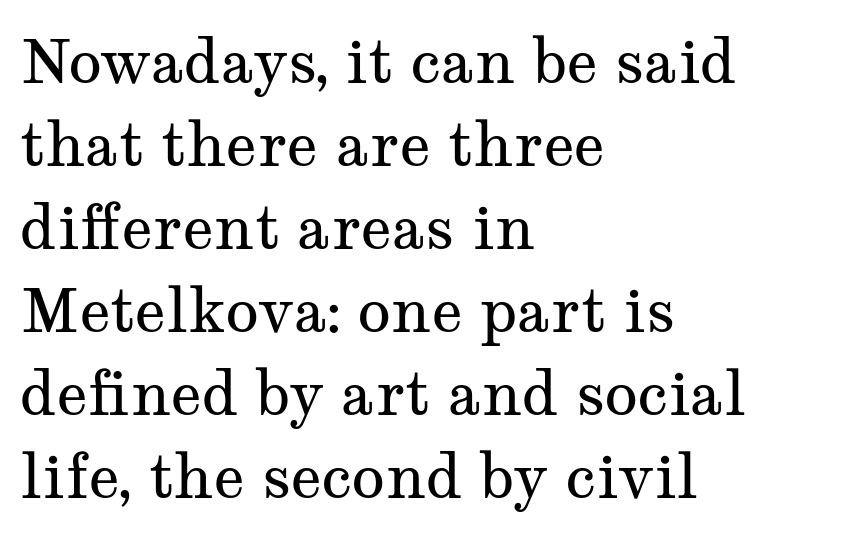
{"serif": "yes", "italic": "no", "bold": "no", "weight": "regular", "width": "wide", "stroke_contrast": "medium", "x_height": "medium", "monospaced": "no", "underline": "no", "align": "left", "line_spacing": "normal", "line_spacing_ratio": 1.36, "letter_spacing": "normal", "letter_spacing_em": 0.0, "glyph_px": 61}
